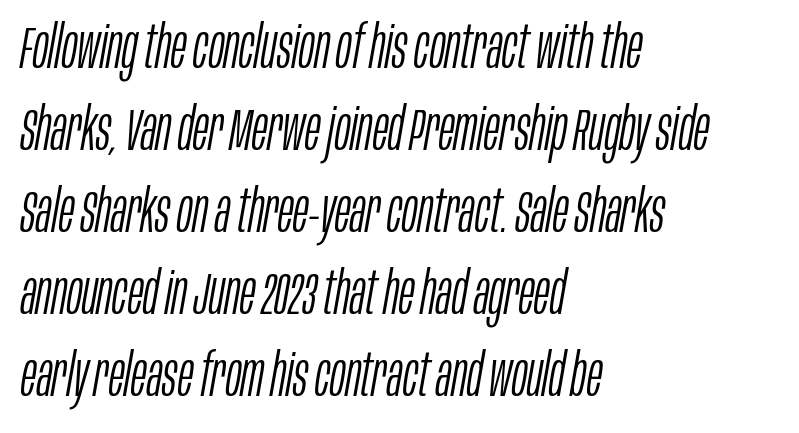
{"italic": "yes", "lean": "right", "slant_degrees": 10, "bold": "no", "weight": "light", "width": "condensed", "stroke_contrast": "low", "x_height": "large", "monospaced": "no", "underline": "no", "align": "left", "line_spacing": "normal", "line_spacing_ratio": 1.39, "letter_spacing": "normal", "letter_spacing_em": 0.0, "glyph_px": 59}
